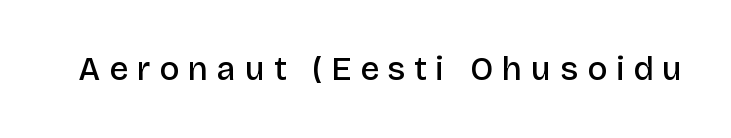
Q: Is the text bold? A: Semi-bold.
Q: Is the text italic (slanted)? A: No, it is upright.
Q: Is the typeface a serif or a sans-serif typeface? A: Sans-serif.
Q: Is the text underlined? A: No.
Q: Is the spacing between letters normal or unusually wide? A: Unusually wide.
Q: Width (condensed, normal, or wide)? A: Normal.
Q: Stroke contrast? A: Low.
Q: x-height? A: Large.
Q: Monospaced? A: No.
